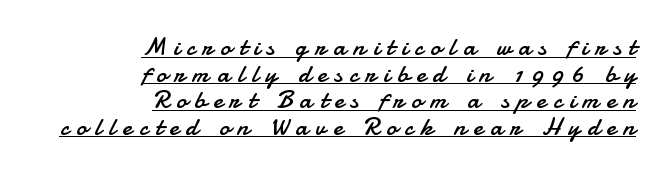
Q: Is the text bold? A: No.
Q: Is the text italic (slanted)? A: Yes.
Q: Is the text underlined? A: Yes.
Q: How is the paragraph aligned? A: Right-aligned.
Q: Is the spacing between letters normal or unusually wide? A: Unusually wide.
Q: Is the spacing between lines tight, normal or loose? A: Tight.
